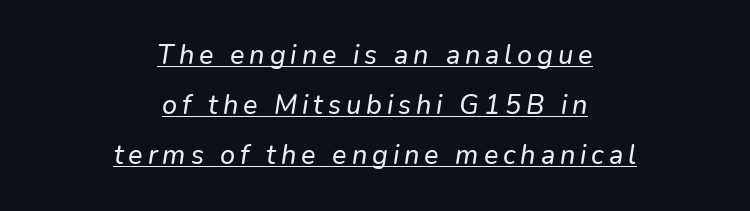
Q: Is the text italic (slanted)? A: Yes, it leans right by about 9 degrees.
Q: Is the text underlined? A: Yes.
Q: How is the paragraph aligned? A: Centered.
